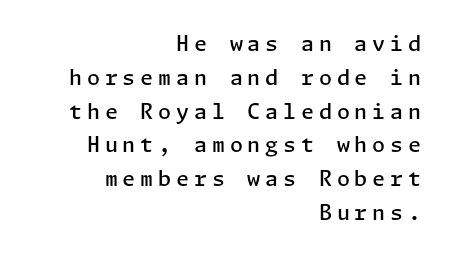
{"italic": "no", "bold": "semi", "underline": "no", "align": "right", "line_spacing": "normal", "line_spacing_ratio": 1.61, "letter_spacing": "wide", "letter_spacing_em": 0.23, "glyph_px": 21}
